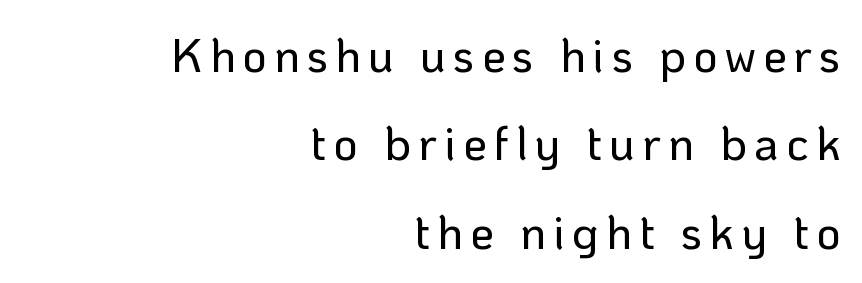
The rag falls on the left side of this text block. Stroke terminals: plain, sans-serif. If you drew a line through each stem, it would be perfectly vertical. Note the varied advance widths — an 'i' is clearly narrower than an 'm'. A clean baseline with only descenders dipping below it.
